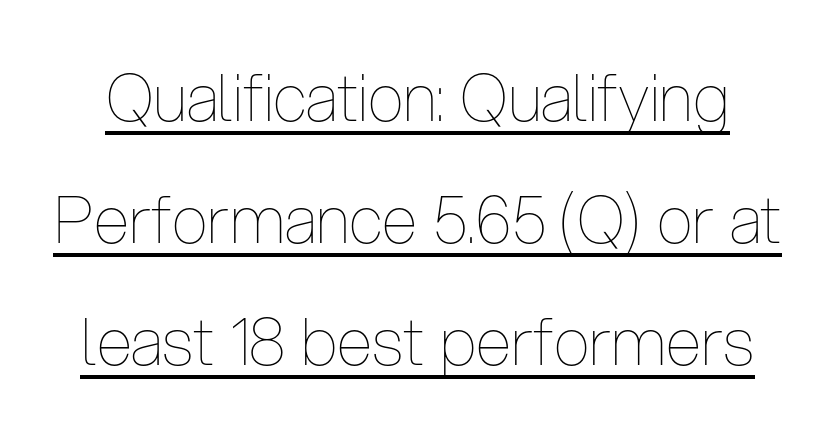
{"italic": "no", "bold": "no", "weight": "thin", "width": "condensed", "stroke_contrast": "low", "x_height": "medium", "monospaced": "no", "underline": "yes", "line_spacing_ratio": 1.88, "letter_spacing": "normal", "letter_spacing_em": 0.0, "glyph_px": 65}
